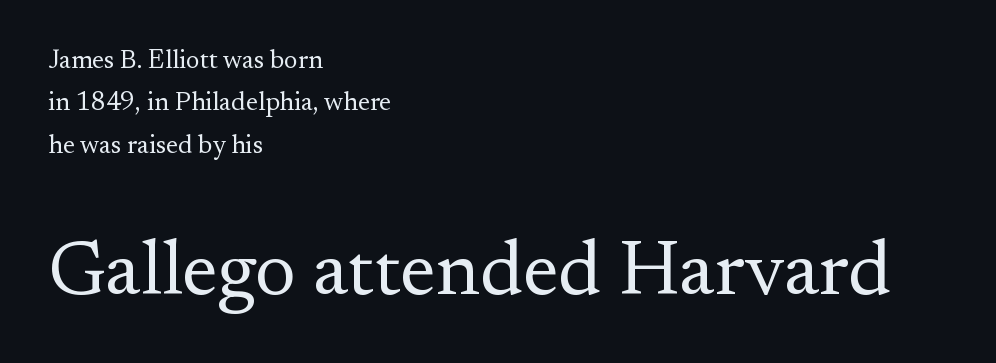
{"serif": "yes", "italic": "no", "bold": "no", "weight": "regular", "width": "normal", "stroke_contrast": "medium", "x_height": "small", "monospaced": "no", "underline": "no", "align": "left", "line_spacing": "normal", "line_spacing_ratio": 1.63, "letter_spacing": "normal", "letter_spacing_em": 0.0, "larger_block": "second", "size_ratio": 2.96, "glyph_px": 77}
